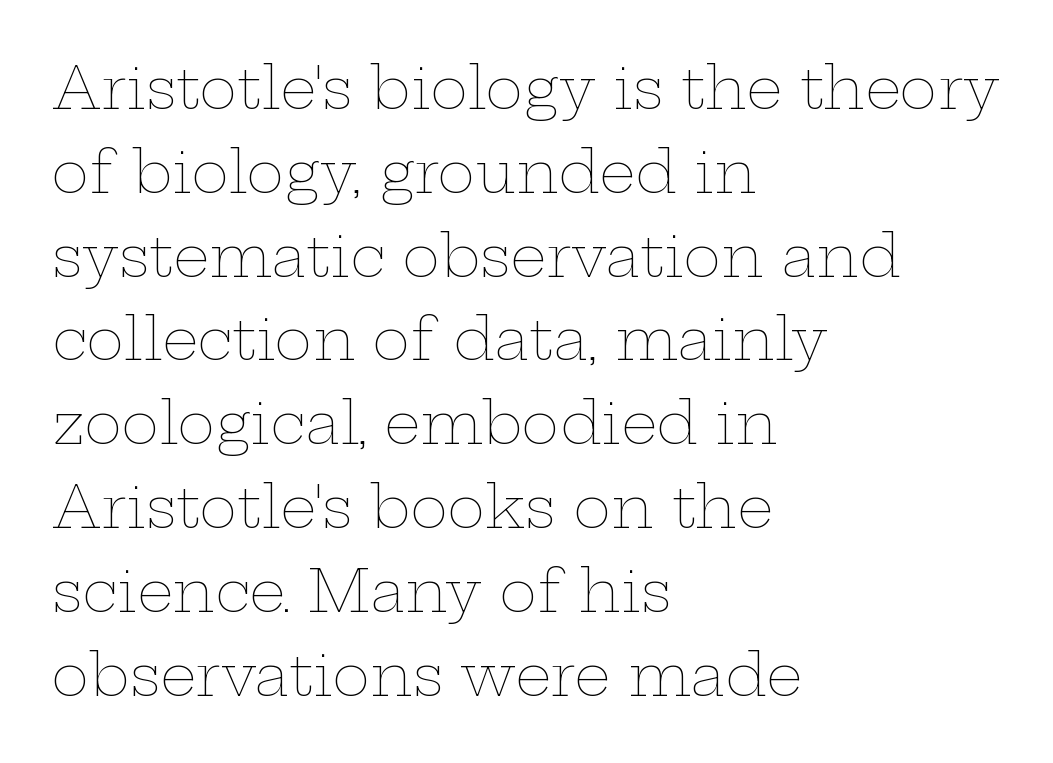
Q: Is the text bold? A: No.
Q: Is the text italic (slanted)? A: No, it is upright.
Q: Is the text underlined? A: No.
Q: How is the paragraph aligned? A: Left-aligned.
Q: Is the spacing between letters normal or unusually wide? A: Normal.
Q: Is the spacing between lines tight, normal or loose? A: Normal.
Q: Width (condensed, normal, or wide)? A: Wide.
Q: Stroke contrast? A: Low.
Q: x-height? A: Medium.
Q: Monospaced? A: No.
